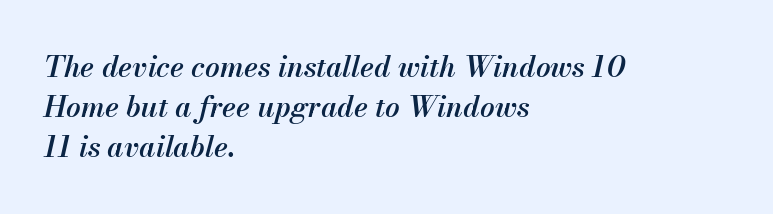
The image shows 29 px semibold type, italic (leaning right); set left-aligned, normal line spacing (1.38x), normal letter spacing, not underlined; medium stroke contrast and a small x-height.
